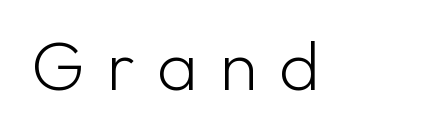
Q: Is the text bold? A: No.
Q: Is the text italic (slanted)? A: No, it is upright.
Q: Is the typeface a serif or a sans-serif typeface? A: Sans-serif.
Q: Is the text underlined? A: No.
Q: Is the spacing between letters normal or unusually wide? A: Unusually wide.
Q: Width (condensed, normal, or wide)? A: Normal.
Q: Stroke contrast? A: Low.
Q: x-height? A: Medium.
Q: Monospaced? A: No.
